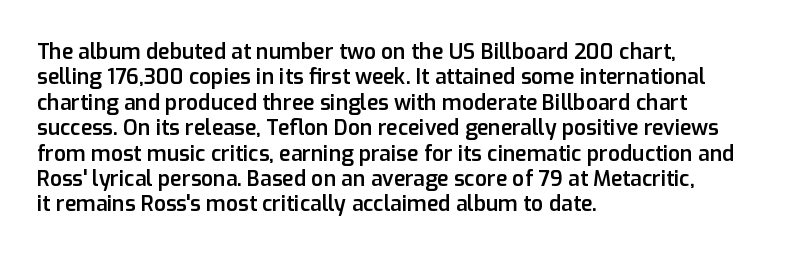
Q: Is the text bold? A: Semi-bold.
Q: Is the text italic (slanted)? A: No, it is upright.
Q: Is the text underlined? A: No.
Q: How is the paragraph aligned? A: Left-aligned.
Q: Is the spacing between letters normal or unusually wide? A: Normal.
